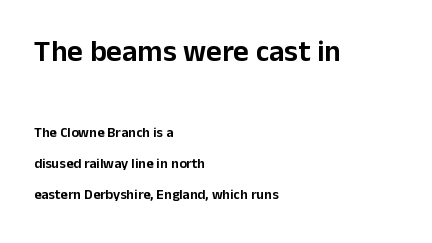
The image shows 30 px sans-serif type, upright; set left-aligned, loose line spacing (2.21x), normal letter spacing, not underlined; the first (top) block is 2.14x larger; low stroke contrast and a medium x-height.
